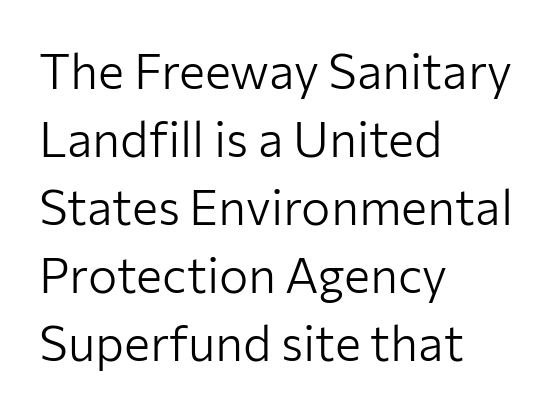
Q: Is the text bold? A: No.
Q: Is the text italic (slanted)? A: No, it is upright.
Q: Is the typeface a serif or a sans-serif typeface? A: Sans-serif.
Q: Is the text underlined? A: No.
Q: How is the paragraph aligned? A: Left-aligned.
Q: Is the spacing between letters normal or unusually wide? A: Normal.
Q: Is the spacing between lines tight, normal or loose? A: Normal.
Q: Width (condensed, normal, or wide)? A: Normal.
Q: Stroke contrast? A: Low.
Q: x-height? A: Medium.
Q: Monospaced? A: No.
